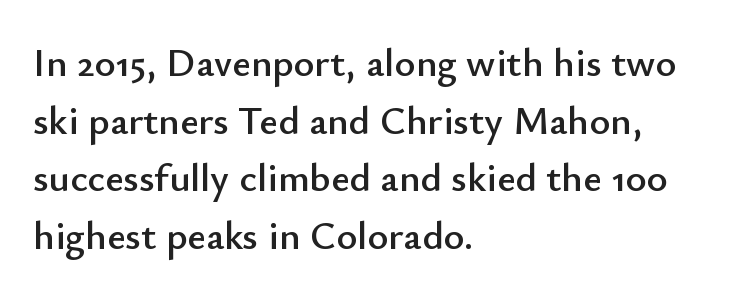
{"serif": "no", "italic": "no", "width": "normal", "stroke_contrast": "low", "x_height": "small", "monospaced": "no", "underline": "no", "align": "left", "line_spacing": "normal", "line_spacing_ratio": 1.44, "letter_spacing": "normal", "letter_spacing_em": 0.0, "glyph_px": 40}
